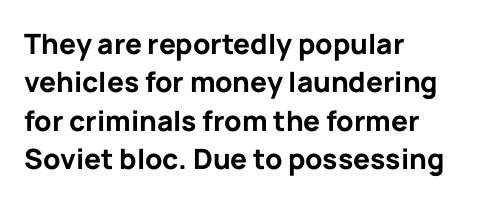
Q: Is the text bold? A: Yes.
Q: Is the text italic (slanted)? A: No, it is upright.
Q: Is the typeface a serif or a sans-serif typeface? A: Sans-serif.
Q: Is the text underlined? A: No.
Q: How is the paragraph aligned? A: Left-aligned.
Q: Is the spacing between letters normal or unusually wide? A: Normal.
Q: Is the spacing between lines tight, normal or loose? A: Normal.
Q: Width (condensed, normal, or wide)? A: Normal.
Q: Stroke contrast? A: Low.
Q: x-height? A: Medium.
Q: Monospaced? A: No.
